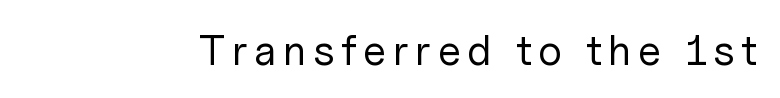
{"serif": "no", "italic": "no", "bold": "no", "weight": "regular", "width": "normal", "stroke_contrast": "low", "x_height": "medium", "monospaced": "no", "underline": "no", "glyph_px": 42}
